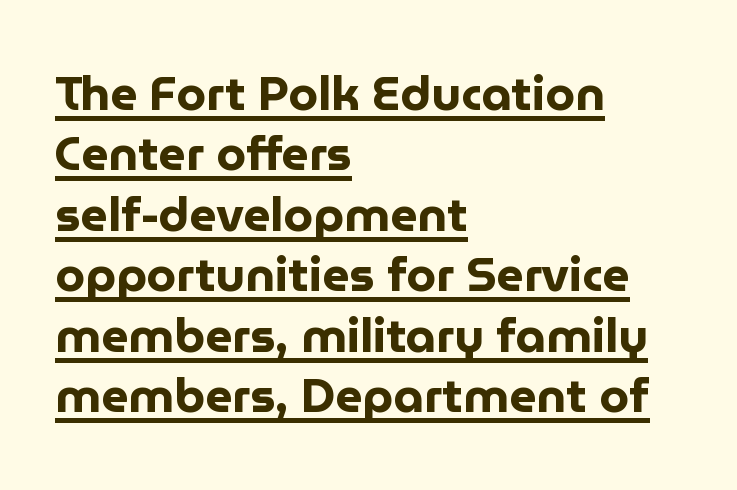
Q: Is the text bold? A: Yes.
Q: Is the text italic (slanted)? A: No, it is upright.
Q: Is the typeface a serif or a sans-serif typeface? A: Sans-serif.
Q: Is the text underlined? A: Yes.
Q: How is the paragraph aligned? A: Left-aligned.
Q: Is the spacing between letters normal or unusually wide? A: Normal.
Q: Is the spacing between lines tight, normal or loose? A: Normal.
Q: Width (condensed, normal, or wide)? A: Normal.
Q: Stroke contrast? A: Low.
Q: x-height? A: Medium.
Q: Monospaced? A: No.
